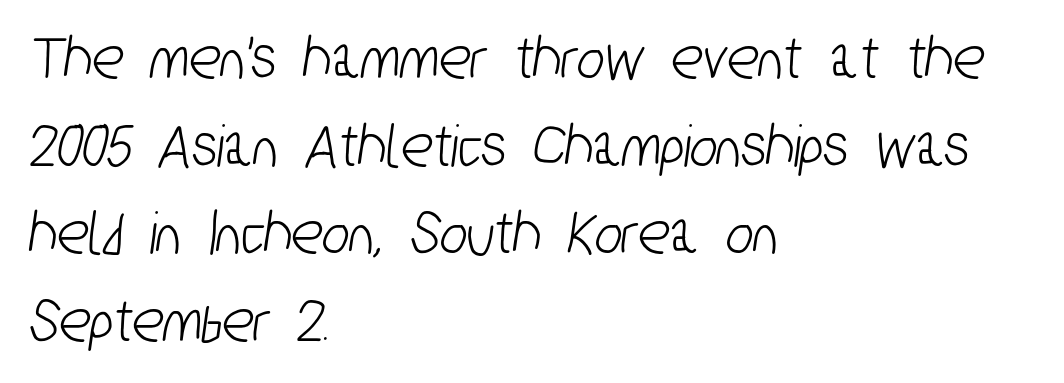
Q: Is the typeface a serif or a sans-serif typeface? A: Sans-serif.
Q: Is the text underlined? A: No.
Q: How is the paragraph aligned? A: Left-aligned.
Q: Is the spacing between letters normal or unusually wide? A: Normal.
Q: Is the spacing between lines tight, normal or loose? A: Normal.
Q: Width (condensed, normal, or wide)? A: Condensed.
Q: Stroke contrast? A: Low.
Q: x-height? A: Medium.
Q: Monospaced? A: No.
